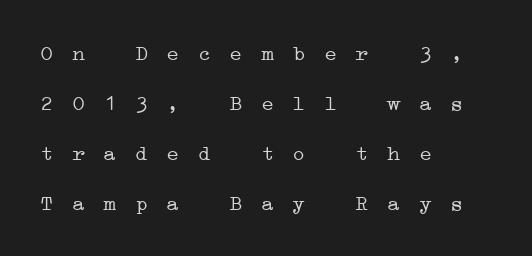
Q: Is the text bold? A: No.
Q: Is the text underlined? A: No.
Q: How is the paragraph aligned? A: Left-aligned.
Q: Is the spacing between letters normal or unusually wide? A: Unusually wide.
Q: Is the spacing between lines tight, normal or loose? A: Loose.
